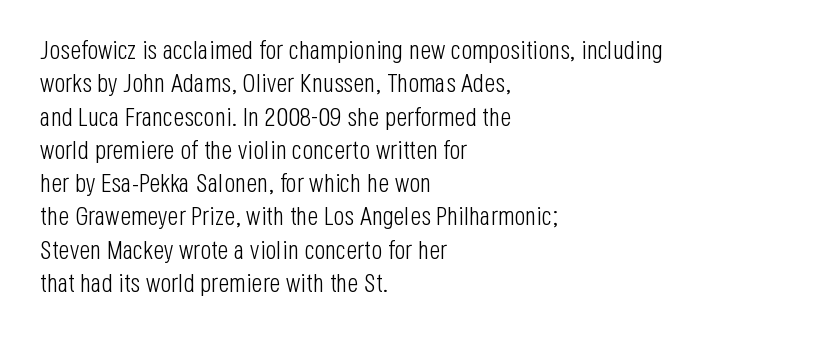
The image shows 26 px text type, upright; set left-aligned, normal line spacing (1.28x), normal letter spacing, not underlined.
